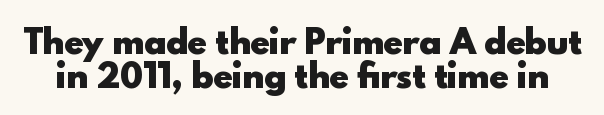
The image shows 32 px heavy sans-serif type, upright; set tight line spacing (1.05x), normal letter spacing, not underlined; a small x-height.
